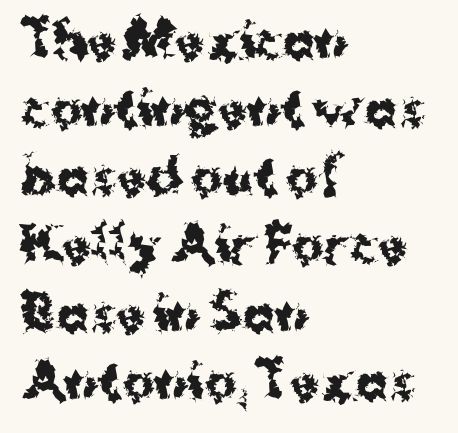
{"serif": "no", "italic": "no", "bold": "yes", "weight": "bold", "width": "normal", "stroke_contrast": "medium", "x_height": "medium", "monospaced": "no", "underline": "no", "align": "left", "line_spacing": "normal", "line_spacing_ratio": 1.42, "letter_spacing": "normal", "letter_spacing_em": 0.0, "glyph_px": 48}
